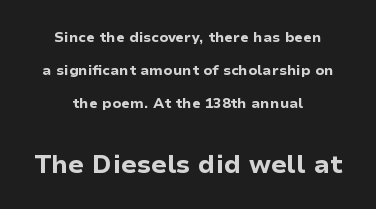
The image shows 25 px bold type, upright; set centered, loose line spacing (2.37x), normal letter spacing, not underlined; the second (bottom) block is 1.79x larger.
